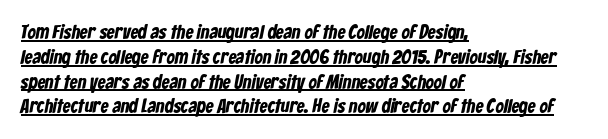
{"bold": "yes", "underline": "yes", "align": "left", "line_spacing_ratio": 1.24, "letter_spacing": "normal", "letter_spacing_em": 0.0, "glyph_px": 20}
